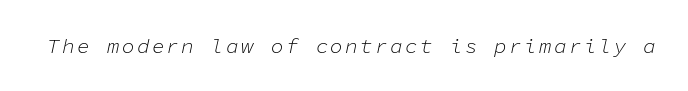
Q: Is the text bold? A: No.
Q: Is the text italic (slanted)? A: Yes, it leans right by about 11 degrees.
Q: Is the text underlined? A: No.
